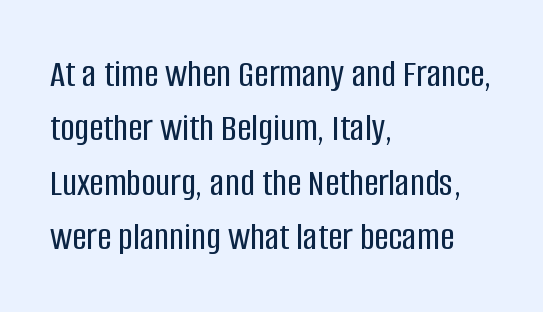
The image shows 40 px condensed sans-serif type, upright; set left-aligned, normal line spacing (1.36x), normal letter spacing, not underlined; low stroke contrast and a large x-height.
